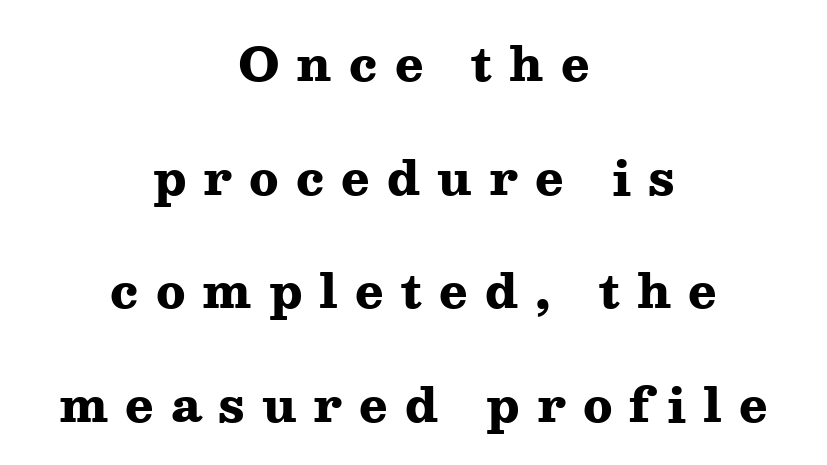
The image shows 47 px heavy, wide serif type, upright; set centered, loose line spacing (2.42x), unusually wide letter spacing (+0.36 em), not underlined; medium stroke contrast and a medium x-height.
